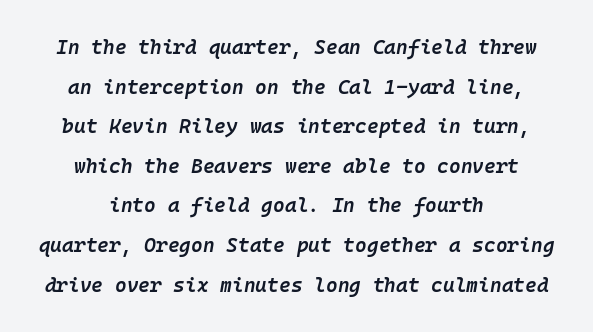
The image shows 20 px text type, italic (leaning right); set centered, loose line spacing (1.98x), normal letter spacing, not underlined.
